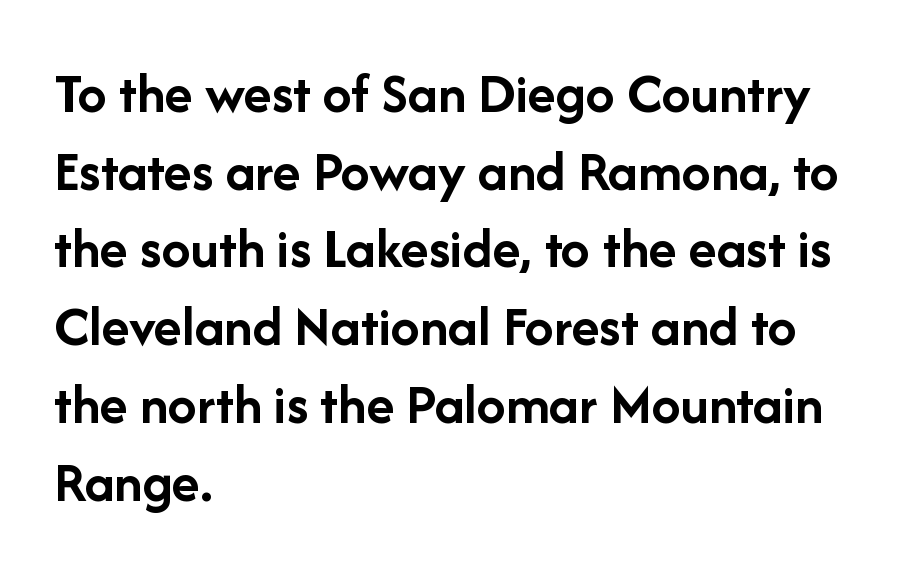
The zone under the glyphs is completely vacant. The rendering shows plain stroke endings on the letterforms — a sans-serif design. Compared with a centered layout, this one pins lines to the left instead. Tracking here is standard; glyphs follow each other at the usual distance.
